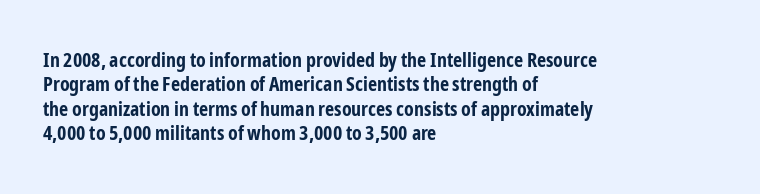
The image shows 20 px bold type, upright; set left-aligned, line spacing 1.22x, normal letter spacing, not underlined.
